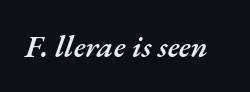
In terms of letterspacing, this is plain default setting. Quick note: italic. The zone under the glyphs is completely vacant. A bit beefed up — I'd call it semibold rather than bold.
